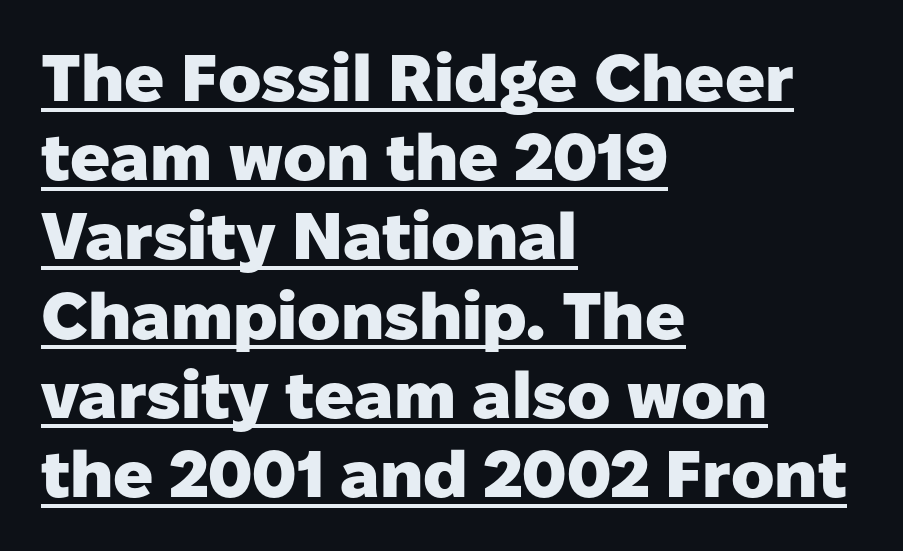
Q: Is the text bold? A: Yes.
Q: Is the text italic (slanted)? A: No, it is upright.
Q: Is the typeface a serif or a sans-serif typeface? A: Sans-serif.
Q: Is the text underlined? A: Yes.
Q: How is the paragraph aligned? A: Left-aligned.
Q: Is the spacing between letters normal or unusually wide? A: Normal.
Q: Width (condensed, normal, or wide)? A: Normal.
Q: Stroke contrast? A: Low.
Q: x-height? A: Medium.
Q: Monospaced? A: No.
